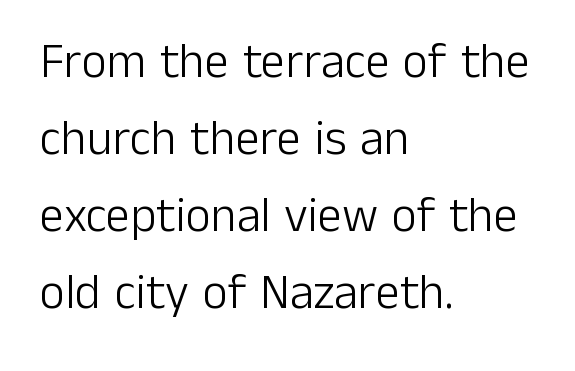
Q: Is the text bold? A: No.
Q: Is the text italic (slanted)? A: No, it is upright.
Q: Is the typeface a serif or a sans-serif typeface? A: Sans-serif.
Q: Is the text underlined? A: No.
Q: How is the paragraph aligned? A: Left-aligned.
Q: Is the spacing between letters normal or unusually wide? A: Normal.
Q: Is the spacing between lines tight, normal or loose? A: Normal.
Q: Width (condensed, normal, or wide)? A: Normal.
Q: Stroke contrast? A: Low.
Q: x-height? A: Medium.
Q: Monospaced? A: No.
